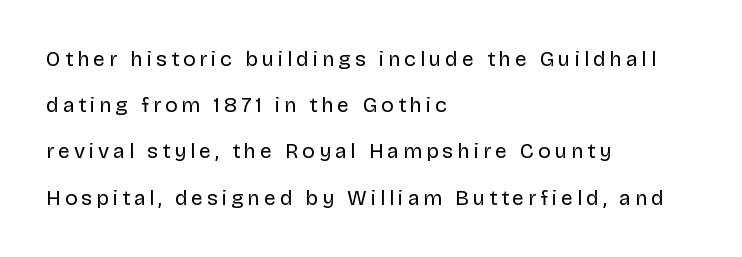
The image shows 21 px text type, upright; set left-aligned, loose line spacing (2.2x), not underlined.
